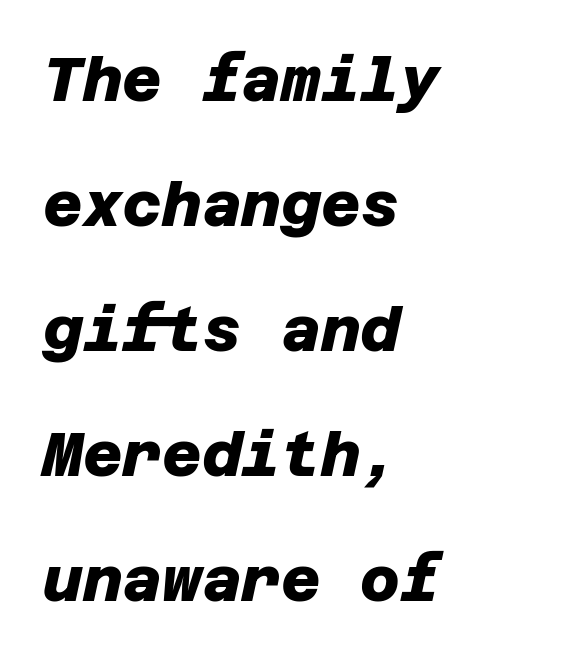
The image shows 61 px heavy sans-serif type; set left-aligned, loose line spacing (2.05x), normal letter spacing, not underlined; low stroke contrast and a large x-height.
